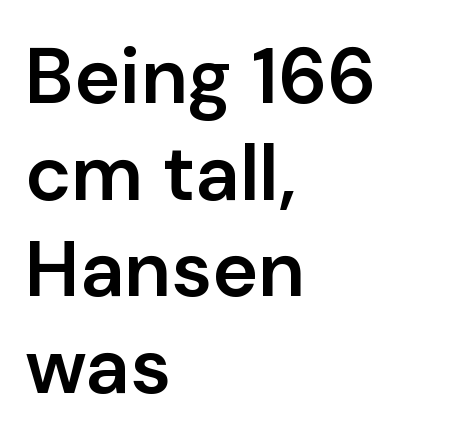
Q: Is the text bold? A: Semi-bold.
Q: Is the text italic (slanted)? A: No, it is upright.
Q: Is the typeface a serif or a sans-serif typeface? A: Sans-serif.
Q: Is the text underlined? A: No.
Q: How is the paragraph aligned? A: Left-aligned.
Q: Is the spacing between letters normal or unusually wide? A: Normal.
Q: Width (condensed, normal, or wide)? A: Normal.
Q: Stroke contrast? A: Low.
Q: x-height? A: Medium.
Q: Monospaced? A: No.
